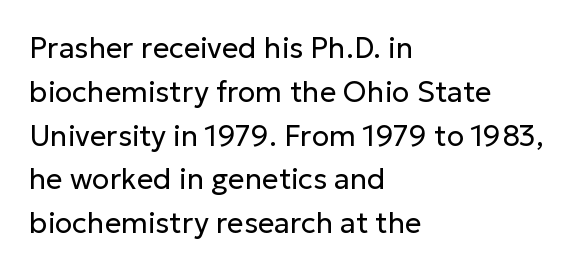
{"serif": "no", "italic": "no", "bold": "no", "weight": "regular", "width": "normal", "stroke_contrast": "low", "x_height": "medium", "monospaced": "no", "underline": "no", "align": "left", "line_spacing": "normal", "line_spacing_ratio": 1.51, "letter_spacing": "normal", "letter_spacing_em": 0.0, "glyph_px": 29}
